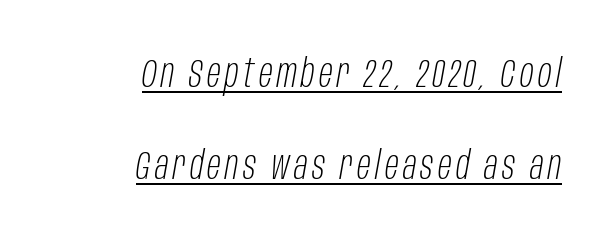
The image shows 40 px light, condensed type, italic (leaning right); set right-aligned, loose line spacing (2.3x), underlined; low stroke contrast and a large x-height.
